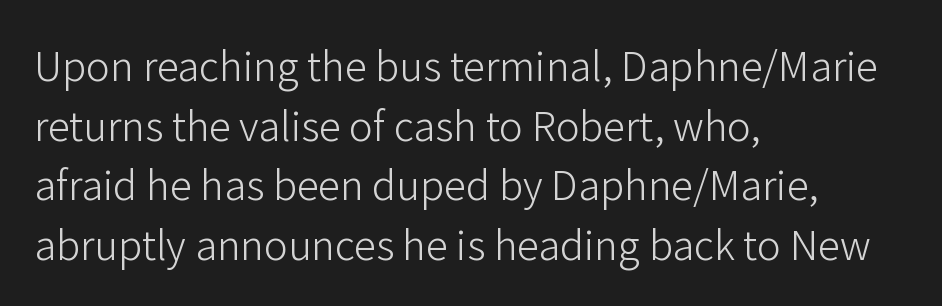
Character widths vary here, with narrow letters taking less room than wide ones. The weight tops out at a normal text grade. The type sits square on the baseline with zero lean. Each word holds together tightly as a unit, with standard inter-letter gaps.
